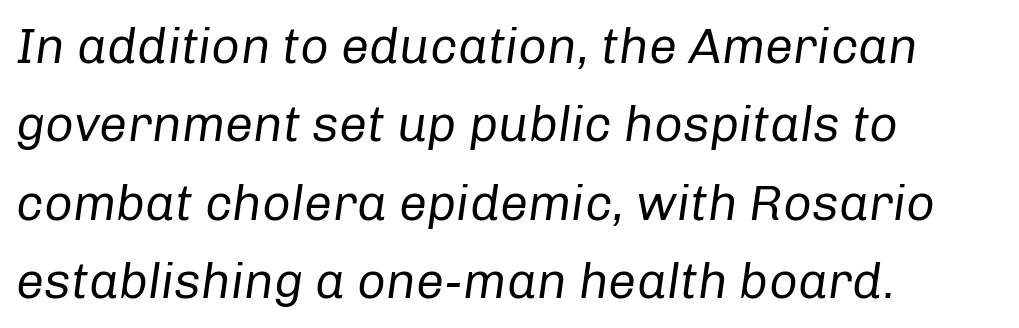
{"italic": "yes", "lean": "right", "slant_degrees": 8, "bold": "no", "weight": "regular", "width": "normal", "stroke_contrast": "low", "x_height": "medium", "monospaced": "no", "underline": "no", "align": "left", "line_spacing": "normal", "line_spacing_ratio": 1.57, "letter_spacing": "normal", "letter_spacing_em": 0.0, "glyph_px": 50}
